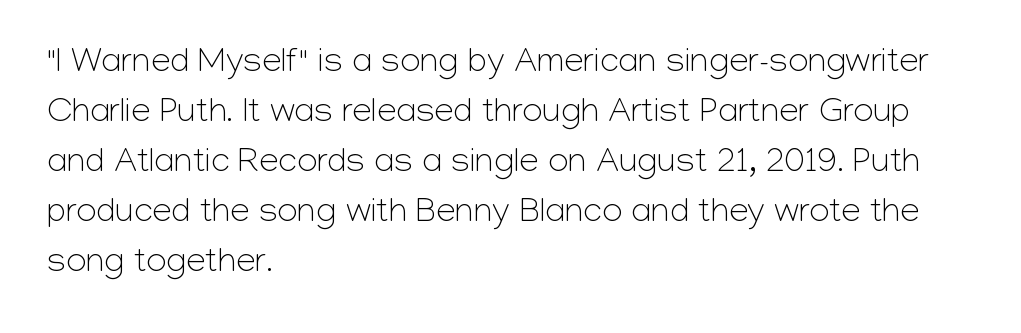
{"serif": "no", "italic": "no", "bold": "no", "weight": "light", "width": "normal", "stroke_contrast": "low", "x_height": "medium", "monospaced": "no", "underline": "no", "align": "left", "line_spacing": "normal", "line_spacing_ratio": 1.43, "letter_spacing": "normal", "letter_spacing_em": 0.0, "glyph_px": 35}
